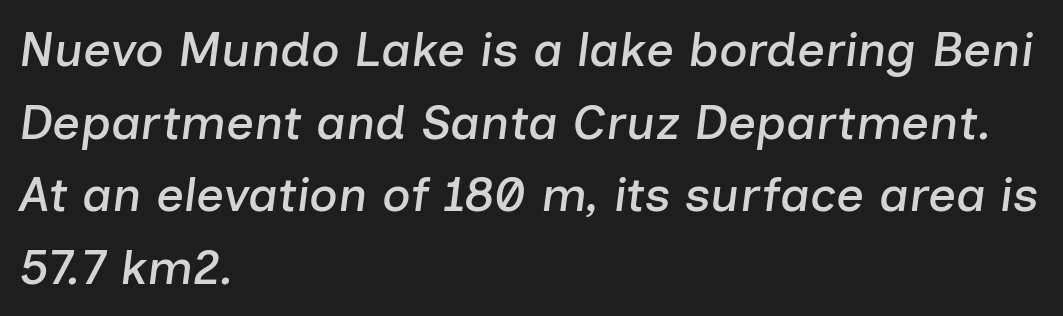
{"italic": "yes", "lean": "right", "slant_degrees": 7, "width": "normal", "stroke_contrast": "low", "x_height": "medium", "monospaced": "no", "underline": "no", "align": "left", "line_spacing": "normal", "line_spacing_ratio": 1.48, "letter_spacing": "normal", "letter_spacing_em": 0.0, "glyph_px": 49}
